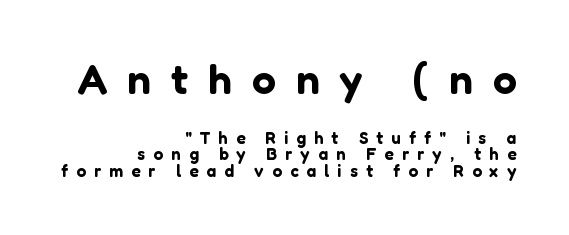
{"serif": "no", "italic": "no", "width": "normal", "stroke_contrast": "low", "x_height": "medium", "monospaced": "no", "underline": "no", "align": "right", "line_spacing": "tight", "line_spacing_ratio": 0.96, "letter_spacing": "wide", "letter_spacing_em": 0.48, "larger_block": "first", "size_ratio": 2.47, "glyph_px": 42}
